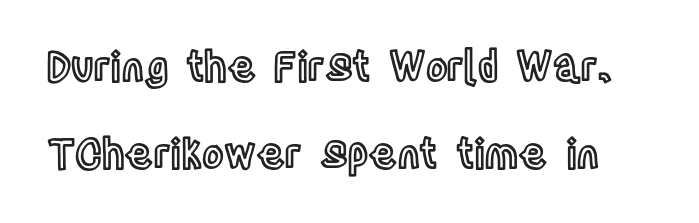
{"italic": "no", "width": "condensed", "x_height": "large", "monospaced": "no", "underline": "no", "line_spacing": "loose", "line_spacing_ratio": 2.11, "letter_spacing": "normal", "letter_spacing_em": 0.0, "glyph_px": 41}
